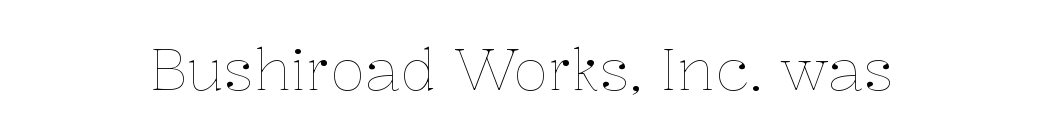
{"italic": "no", "bold": "no", "weight": "thin", "width": "normal", "stroke_contrast": "low", "x_height": "medium", "monospaced": "no", "underline": "no", "letter_spacing": "normal", "letter_spacing_em": 0.0, "glyph_px": 58}
